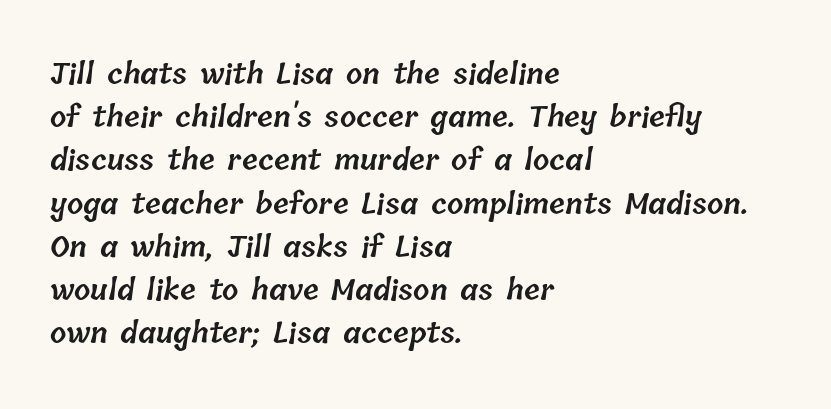
The image shows 29 px semibold type; set left-aligned, normal line spacing (1.49x), normal letter spacing, not underlined; low stroke contrast and a medium x-height.
